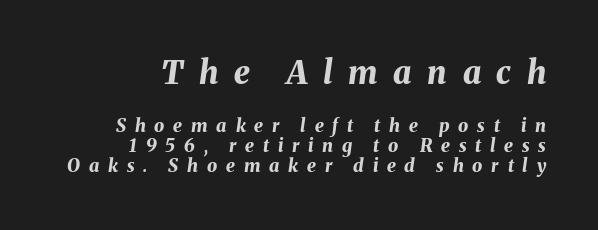
The image shows 32 px bold type, italic (leaning right); set right-aligned, tight line spacing (1.13x), unusually wide letter spacing (+0.49 em), not underlined; the first (top) block is 1.78x larger; medium stroke contrast and a medium x-height.
